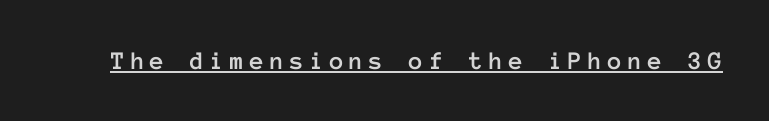
{"italic": "no", "underline": "yes", "letter_spacing": "wide", "letter_spacing_em": 0.22, "glyph_px": 26}
